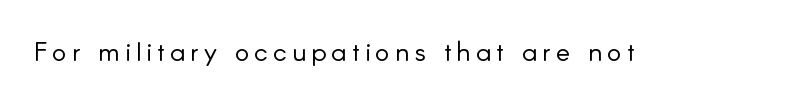
{"italic": "no", "bold": "no", "underline": "no", "glyph_px": 27}
